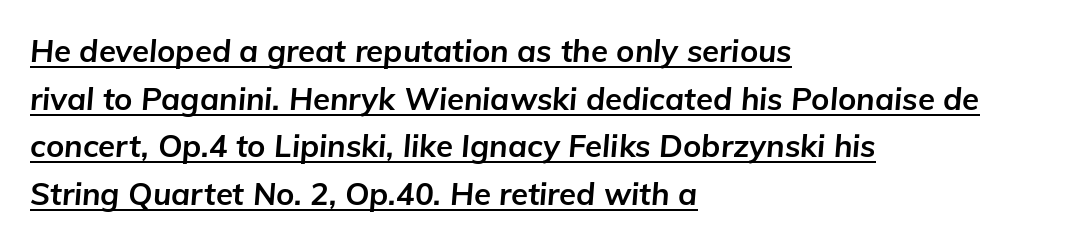
The image shows 31 px bold type, italic (leaning right); set left-aligned, normal line spacing (1.54x), normal letter spacing, underlined; low stroke contrast and a medium x-height.
